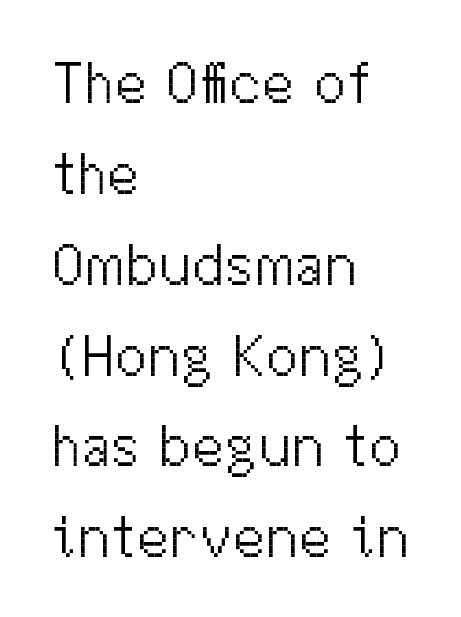
Note the varied advance widths — an 'i' is clearly narrower than an 'm'. In terms of leading, this rendering sits right in the middle. Unmarked baselines from the first word to the last. A quiet, ordinary-to-light weight characterises the typeface. Look at the tracking — it's just the regular setting, nothing added. No italicization has been applied; the sample stays upright.
